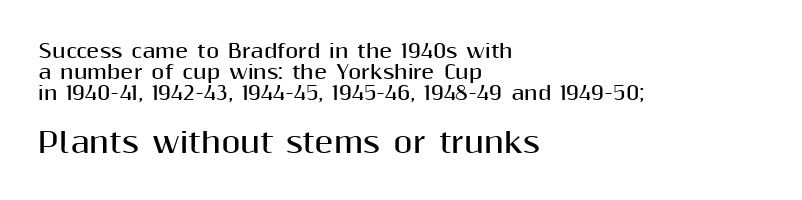
The image shows 28 px bold sans-serif type, upright; set left-aligned, tight line spacing (1.11x), normal letter spacing, not underlined; the second (bottom) block is 1.47x larger; medium stroke contrast and a medium x-height.
